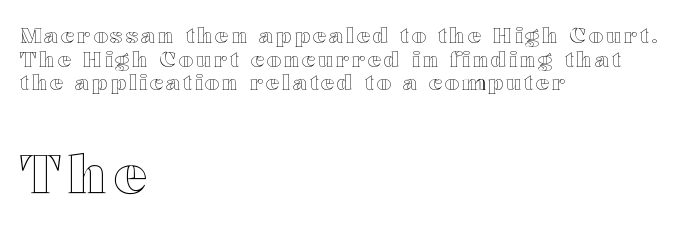
The image shows 55 px wide type, upright; set left-aligned, tight line spacing (1.07x), not underlined; the second (bottom) block is 2.5x larger; a medium x-height.
